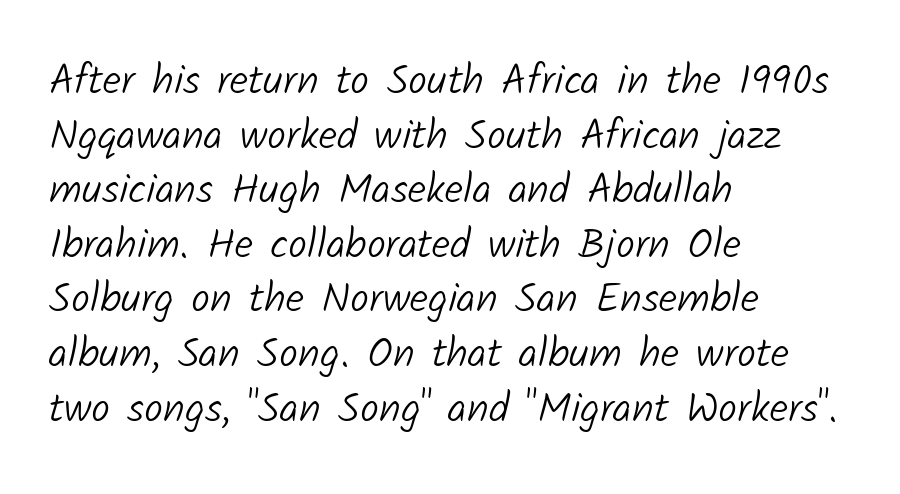
The image shows 42 px light sans-serif type; set left-aligned, normal line spacing (1.3x), normal letter spacing, not underlined; low stroke contrast and a medium x-height.
